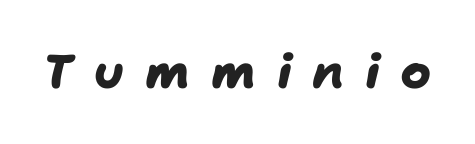
Examine the stroke ends and you'll find no serifs. You could not count columns in this text — the font is proportionally spaced. The area under the type is left untouched. Compared with typical body copy, the letter spacing here is much looser. Strong, thick strokes mark this as bold type.
